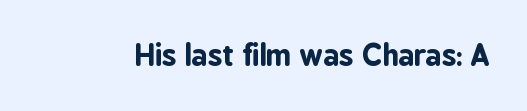
The image shows 29 px bold, condensed sans-serif type, upright; set normal letter spacing, not underlined; low stroke contrast and a medium x-height.
